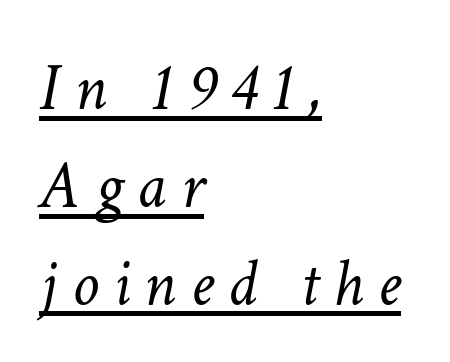
The image shows 67 px light type, italic (leaning right); set left-aligned, normal line spacing (1.46x), unusually wide letter spacing (+0.21 em), underlined; low stroke contrast and a medium x-height.
